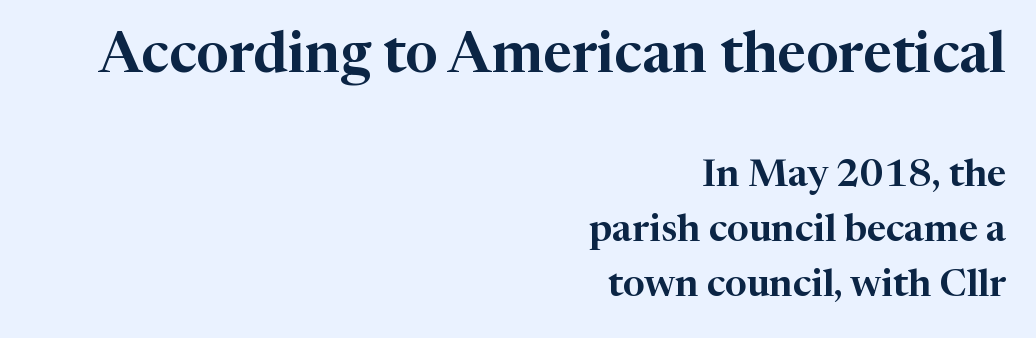
{"serif": "yes", "italic": "no", "width": "normal", "stroke_contrast": "high", "x_height": "medium", "monospaced": "no", "underline": "no", "align": "right", "line_spacing": "normal", "line_spacing_ratio": 1.45, "letter_spacing": "normal", "letter_spacing_em": 0.0, "larger_block": "first", "size_ratio": 1.5, "glyph_px": 57}
